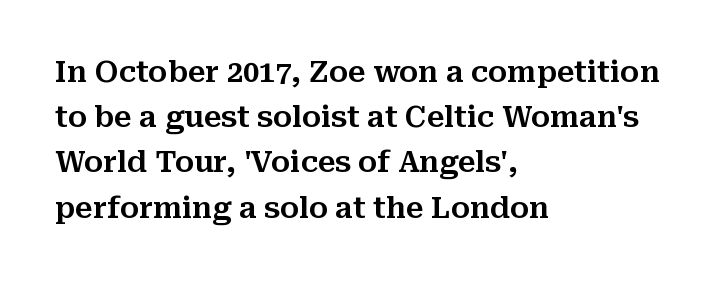
In terms of leading, this rendering sits right in the middle. Compared with typical body copy, the letter spacing here is the same. Ascenders rise straight up at ninety degrees. A bare baseline throughout the passage.
